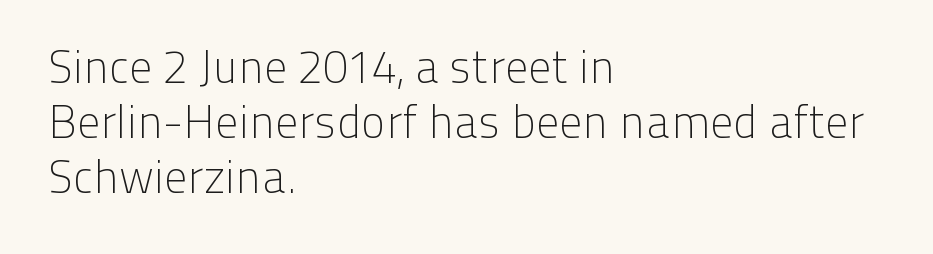
The image shows 46 px light sans-serif type, upright; set left-aligned, line spacing 1.2x, normal letter spacing, not underlined; low stroke contrast and a medium x-height.
